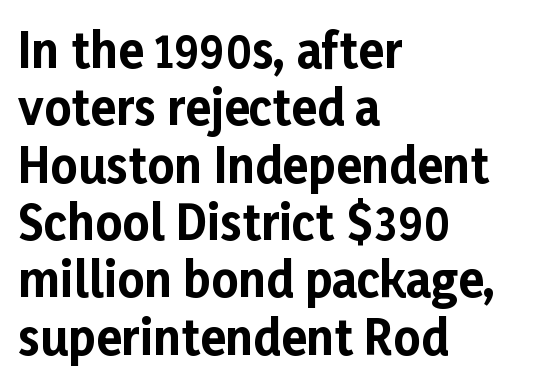
If you drew a ruler down the left edge, every line would touch it. Only glyphs here, with clear space below each row. Notice how the stems are strictly vertical — no italics here. What weight is shown? A full bold with thick strokes. Is this a sans? Yes — the strokes have no serifs. You could not count columns in this text — the font is proportionally spaced.
